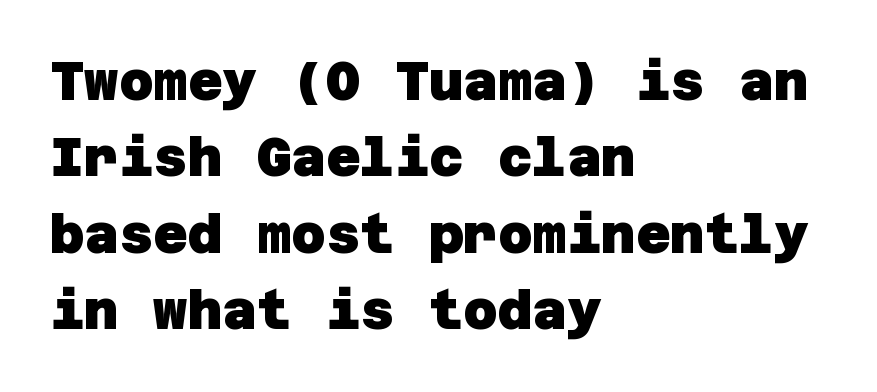
Q: Is the text bold? A: Yes.
Q: Is the typeface a serif or a sans-serif typeface? A: Sans-serif.
Q: Is the text underlined? A: No.
Q: How is the paragraph aligned? A: Left-aligned.
Q: Is the spacing between letters normal or unusually wide? A: Normal.
Q: Is the spacing between lines tight, normal or loose? A: Normal.
Q: Width (condensed, normal, or wide)? A: Normal.
Q: Stroke contrast? A: Low.
Q: x-height? A: Large.
